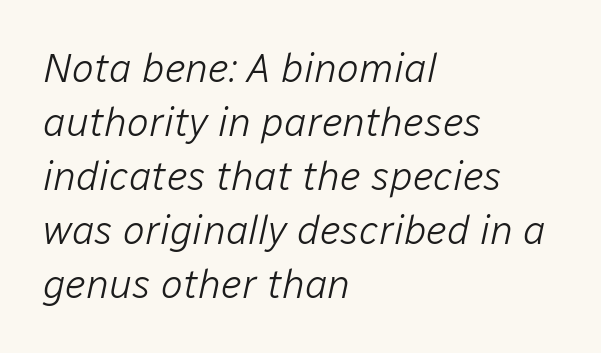
Line beginnings align vertically; line endings do not. Each letter keeps its own natural width here, so spacing adapts to shape. The font's italic variant was chosen for this text. The lines sit at an ordinary, default distance from one another. No heavy texture on the line: the type isn't bold. Glyph-to-glyph distance matches everyday printed text.
